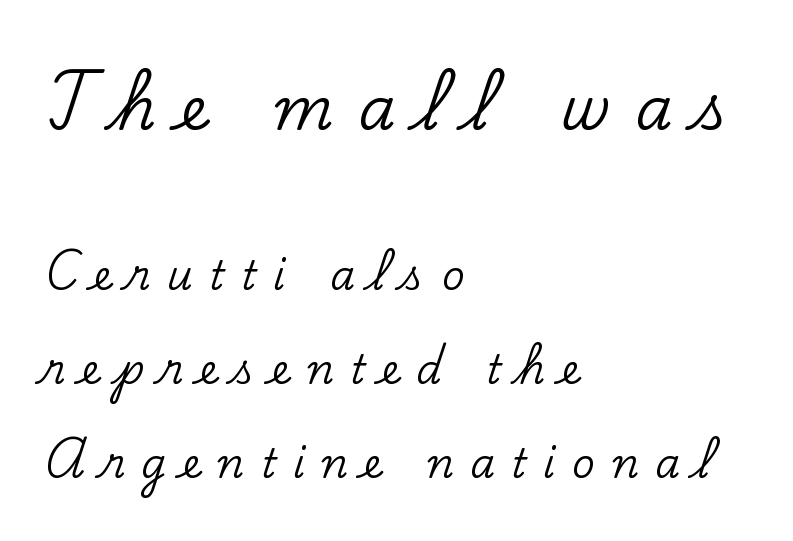
The image shows 60 px serif type; set left-aligned, loose line spacing (2.34x), unusually wide letter spacing (+0.41 em), not underlined; the first (top) block is 1.5x larger; low stroke contrast and a small x-height.
